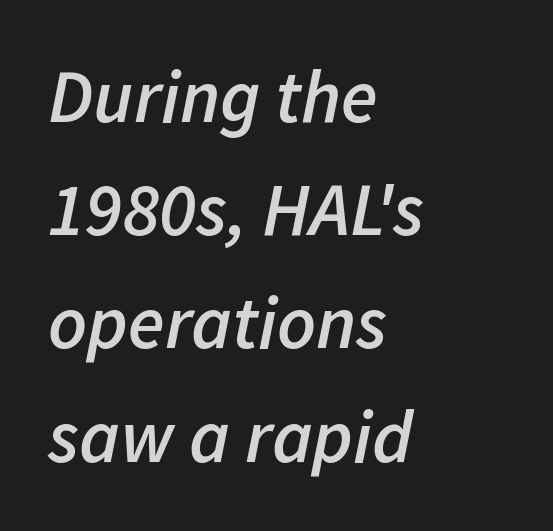
{"italic": "yes", "lean": "right", "slant_degrees": 11, "bold": "semi", "weight": "semibold", "width": "normal", "stroke_contrast": "low", "x_height": "medium", "monospaced": "no", "underline": "no", "align": "left", "line_spacing": "normal", "line_spacing_ratio": 1.51, "letter_spacing": "normal", "letter_spacing_em": 0.0, "glyph_px": 75}
